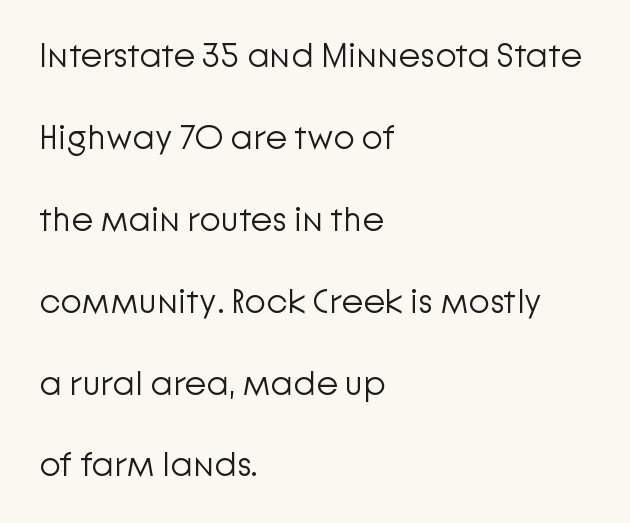
Q: Is the text bold? A: No.
Q: Is the text italic (slanted)? A: No, it is upright.
Q: Is the typeface a serif or a sans-serif typeface? A: Sans-serif.
Q: Is the text underlined? A: No.
Q: How is the paragraph aligned? A: Left-aligned.
Q: Is the spacing between letters normal or unusually wide? A: Normal.
Q: Is the spacing between lines tight, normal or loose? A: Loose.
Q: Width (condensed, normal, or wide)? A: Normal.
Q: Stroke contrast? A: Low.
Q: x-height? A: Medium.
Q: Monospaced? A: No.
